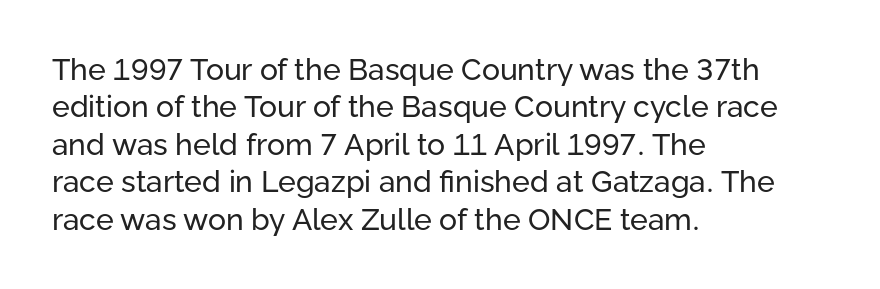
The block of text has a typical density, with ordinary space between rows. A clean baseline with only descenders dipping below it. Think of a printed novel: that variable character pitch is what you see here. Notice how the passage keeps a crisp vertical edge on the left only. Weight class: somewhere from thin through regular.
